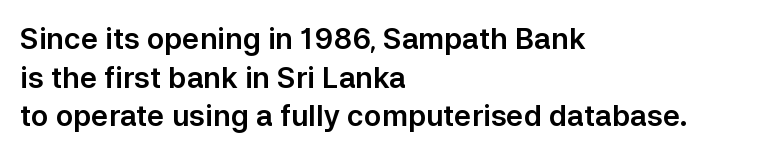
Casual observation: everything's shoved over to the left. Are there feet on the stems? There aren't — it's a sans. Check the space under the baseline: it is left empty. Characters remain perfectly vertical along every line. Inter-character spacing is left at the font's built-in metrics.
